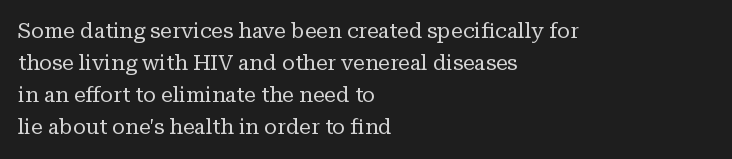
Q: Is the text bold? A: No.
Q: Is the text italic (slanted)? A: No, it is upright.
Q: Is the text underlined? A: No.
Q: How is the paragraph aligned? A: Left-aligned.
Q: Is the spacing between letters normal or unusually wide? A: Normal.
Q: Is the spacing between lines tight, normal or loose? A: Normal.
